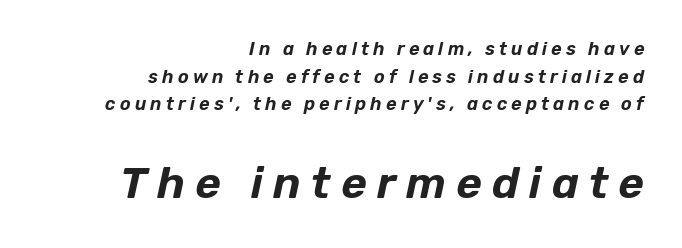
Q: Is the text italic (slanted)? A: Yes, it leans right by about 12 degrees.
Q: Is the text underlined? A: No.
Q: How is the paragraph aligned? A: Right-aligned.
Q: Is the spacing between letters normal or unusually wide? A: Unusually wide.
Q: Is the spacing between lines tight, normal or loose? A: Normal.
Q: Which block of text is set in a larger size, the first (top) or the second (bottom)? A: The second (bottom) one.
Q: Width (condensed, normal, or wide)? A: Normal.
Q: Stroke contrast? A: Low.
Q: x-height? A: Medium.
Q: Monospaced? A: No.
